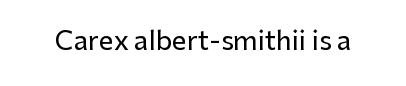
{"italic": "no", "underline": "no", "letter_spacing": "normal", "letter_spacing_em": 0.0, "glyph_px": 26}
